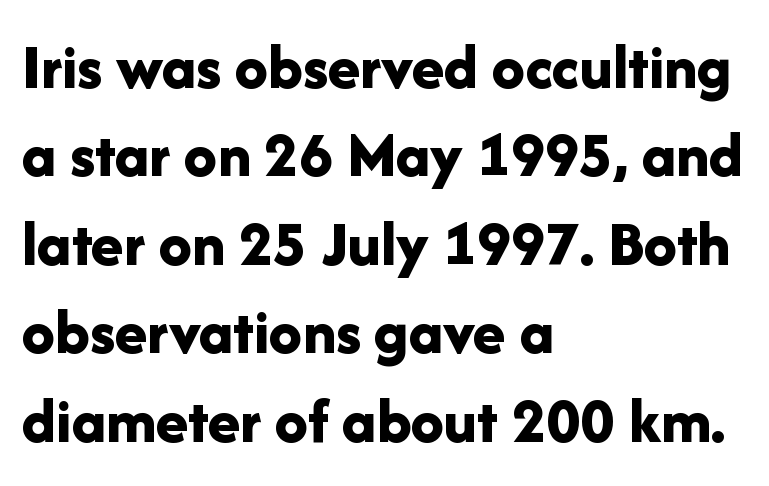
Q: Is the text bold? A: Yes.
Q: Is the text italic (slanted)? A: No, it is upright.
Q: Is the typeface a serif or a sans-serif typeface? A: Sans-serif.
Q: Is the text underlined? A: No.
Q: How is the paragraph aligned? A: Left-aligned.
Q: Is the spacing between letters normal or unusually wide? A: Normal.
Q: Is the spacing between lines tight, normal or loose? A: Normal.
Q: Width (condensed, normal, or wide)? A: Normal.
Q: Stroke contrast? A: Low.
Q: x-height? A: Medium.
Q: Monospaced? A: No.
